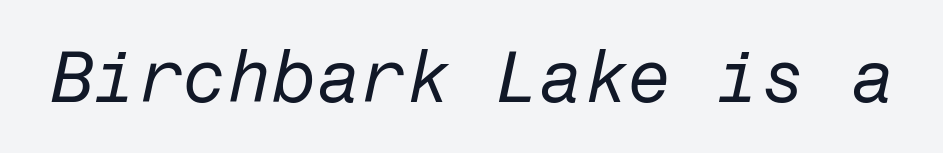
The image shows 72 px regular-weight type, italic (leaning right); set normal letter spacing, not underlined; low stroke contrast and a medium x-height.
